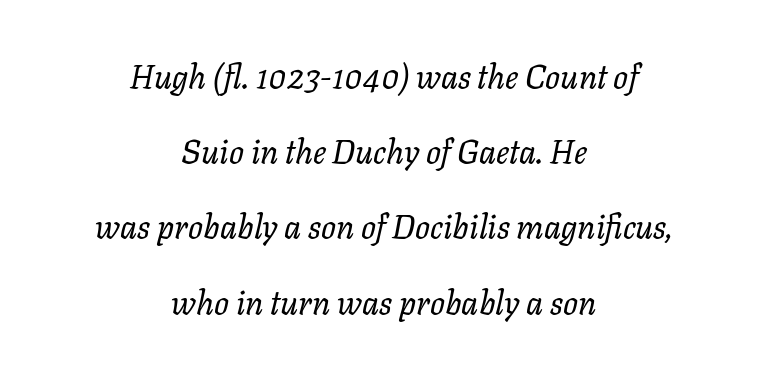
{"italic": "yes", "lean": "right", "slant_degrees": 11, "bold": "no", "weight": "regular", "width": "normal", "stroke_contrast": "low", "x_height": "medium", "monospaced": "no", "underline": "no", "align": "center", "line_spacing": "loose", "line_spacing_ratio": 2.28, "letter_spacing": "normal", "letter_spacing_em": 0.0, "glyph_px": 33}
